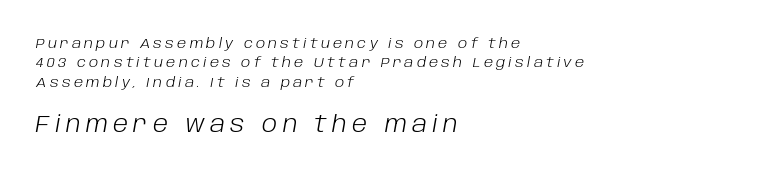
Q: Is the text bold? A: No.
Q: Is the text italic (slanted)? A: Yes, it leans right by about 10 degrees.
Q: Is the text underlined? A: No.
Q: How is the paragraph aligned? A: Left-aligned.
Q: Is the spacing between letters normal or unusually wide? A: Unusually wide.
Q: Is the spacing between lines tight, normal or loose? A: Normal.
Q: Which block of text is set in a larger size, the first (top) or the second (bottom)? A: The second (bottom) one.
